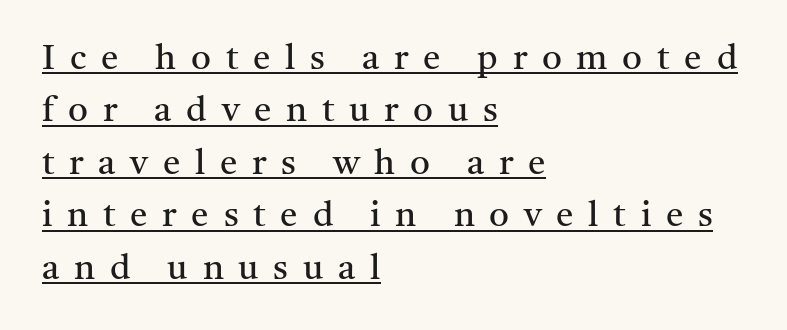
The image shows 35 px regular-weight serif type, upright; set left-aligned, normal line spacing (1.5x), unusually wide letter spacing (+0.42 em), underlined; medium stroke contrast and a medium x-height.
